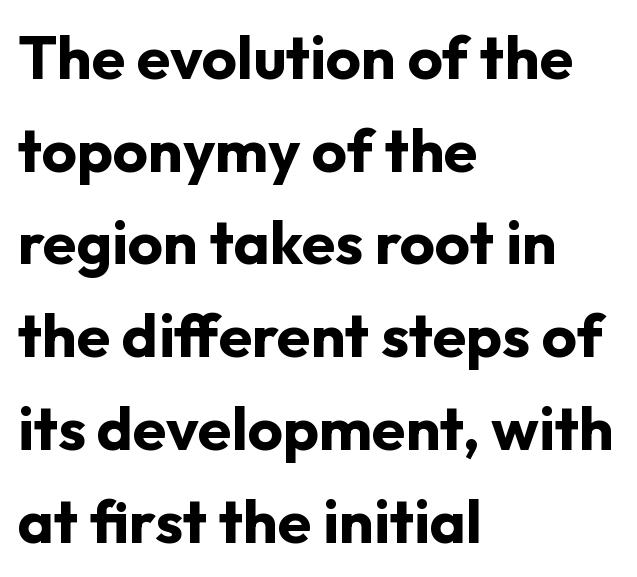
The image shows 61 px bold sans-serif type, upright; set left-aligned, normal line spacing (1.52x), normal letter spacing, not underlined; low stroke contrast and a medium x-height.
